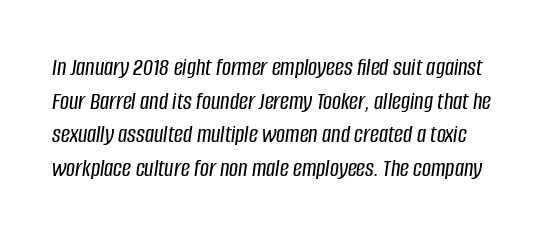
Q: Is the text italic (slanted)? A: Yes, it leans right by about 8 degrees.
Q: Is the text underlined? A: No.
Q: Is the spacing between letters normal or unusually wide? A: Normal.
Q: Is the spacing between lines tight, normal or loose? A: Normal.
